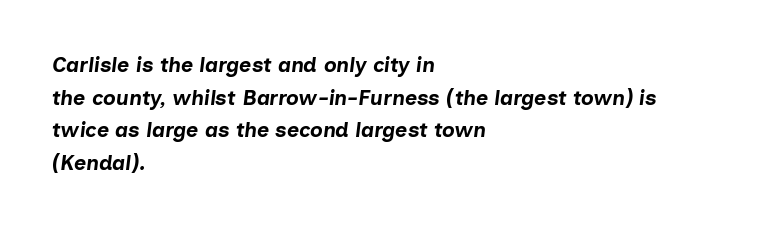
{"italic": "yes", "lean": "right", "slant_degrees": 7, "bold": "yes", "underline": "no", "align": "left", "line_spacing": "normal", "line_spacing_ratio": 1.55, "letter_spacing": "normal", "letter_spacing_em": 0.0, "glyph_px": 21}
